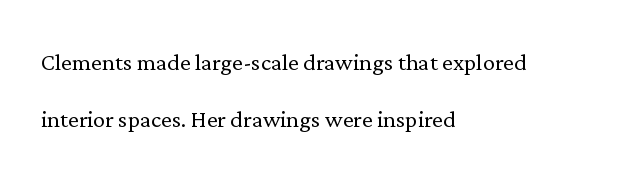
Q: Is the text bold? A: No.
Q: Is the text italic (slanted)? A: No, it is upright.
Q: Is the typeface a serif or a sans-serif typeface? A: Serif.
Q: Is the text underlined? A: No.
Q: How is the paragraph aligned? A: Left-aligned.
Q: Is the spacing between letters normal or unusually wide? A: Normal.
Q: Width (condensed, normal, or wide)? A: Normal.
Q: Stroke contrast? A: Low.
Q: x-height? A: Medium.
Q: Monospaced? A: No.
